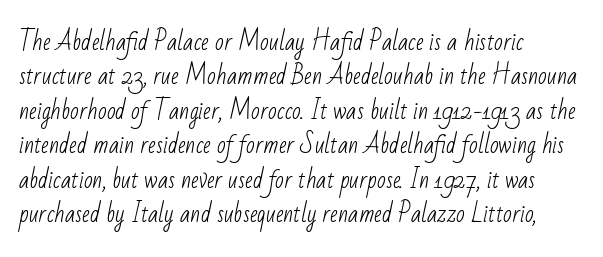
On a weight scale, this lands at 450 or below. Tracking here is standard; glyphs follow each other at the usual distance. Anything drawn beneath the words? Only blank space. Notice how the passage keeps a crisp vertical edge on the left only. The line-height multiplier appears to be the usual default.
